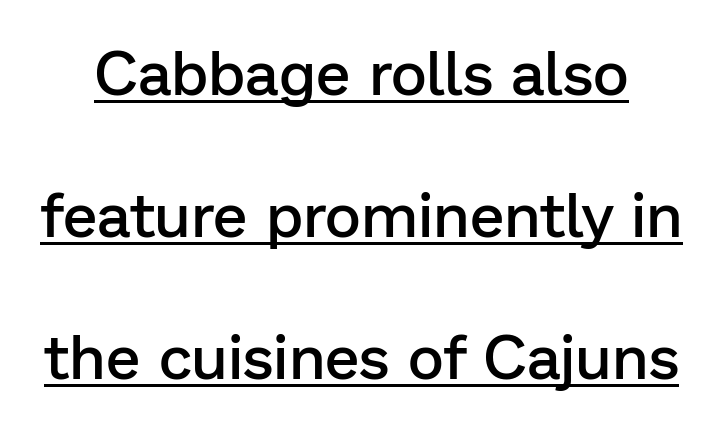
Q: Is the text bold? A: Semi-bold.
Q: Is the text italic (slanted)? A: No, it is upright.
Q: Is the typeface a serif or a sans-serif typeface? A: Sans-serif.
Q: Is the text underlined? A: Yes.
Q: Is the spacing between letters normal or unusually wide? A: Normal.
Q: Is the spacing between lines tight, normal or loose? A: Loose.
Q: Width (condensed, normal, or wide)? A: Normal.
Q: Stroke contrast? A: Low.
Q: x-height? A: Medium.
Q: Monospaced? A: No.
